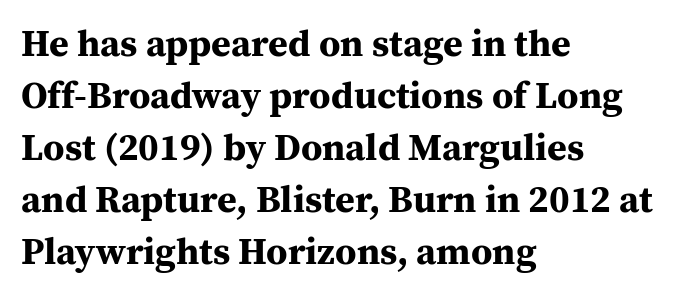
{"serif": "yes", "italic": "no", "bold": "yes", "weight": "bold", "width": "normal", "stroke_contrast": "medium", "x_height": "medium", "monospaced": "no", "underline": "no", "align": "left", "line_spacing": "normal", "line_spacing_ratio": 1.37, "letter_spacing": "normal", "letter_spacing_em": 0.0, "glyph_px": 38}
